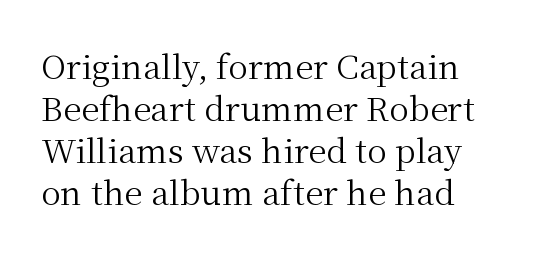
Q: Is the text bold? A: No.
Q: Is the text italic (slanted)? A: No, it is upright.
Q: Is the typeface a serif or a sans-serif typeface? A: Serif.
Q: Is the text underlined? A: No.
Q: How is the paragraph aligned? A: Left-aligned.
Q: Is the spacing between letters normal or unusually wide? A: Normal.
Q: Is the spacing between lines tight, normal or loose? A: Normal.
Q: Width (condensed, normal, or wide)? A: Normal.
Q: Stroke contrast? A: Medium.
Q: x-height? A: Medium.
Q: Monospaced? A: No.
